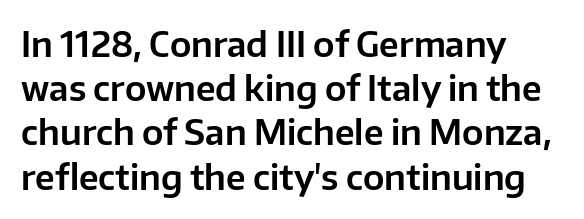
The passage shown is typeset with a sans-serif family. The rendering anchors every line to the left-hand side. Just letters on the line, the space beneath them empty. If you measured baseline to baseline, you'd find a middling distance. Is this a fixed-width face? No — the glyphs have proportional, varying widths. Every character sits straight up, as roman type does.
